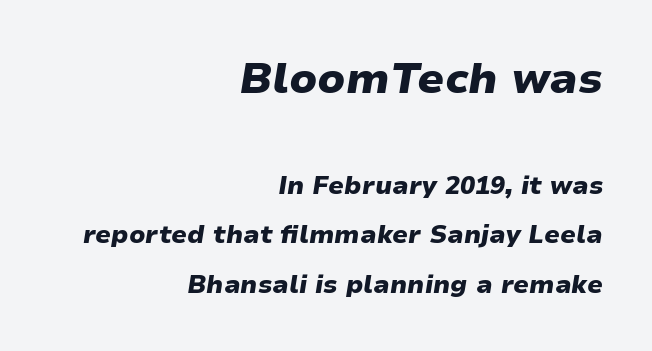
The image shows 43 px heavy, wide type, italic (leaning right); set right-aligned, loose line spacing (1.97x), normal letter spacing, not underlined; the first (top) block is 1.72x larger; low stroke contrast and a medium x-height.
